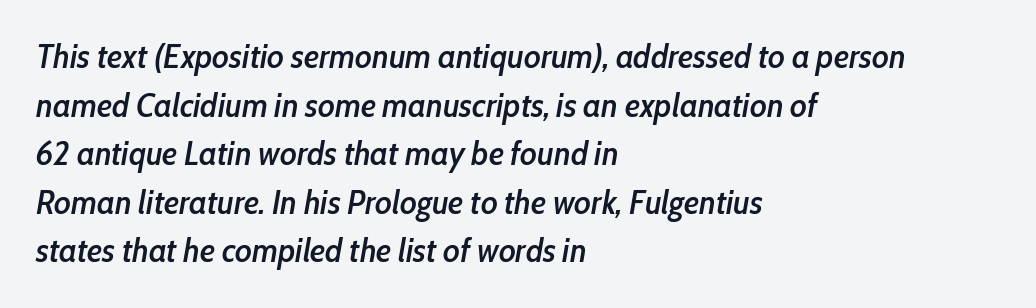
Q: Is the text bold? A: Semi-bold.
Q: Is the text italic (slanted)? A: Yes, it leans right by about 10 degrees.
Q: Is the text underlined? A: No.
Q: How is the paragraph aligned? A: Left-aligned.
Q: Is the spacing between letters normal or unusually wide? A: Normal.
Q: Is the spacing between lines tight, normal or loose? A: Normal.
Q: Width (condensed, normal, or wide)? A: Condensed.
Q: Stroke contrast? A: Low.
Q: x-height? A: Medium.
Q: Monospaced? A: No.
